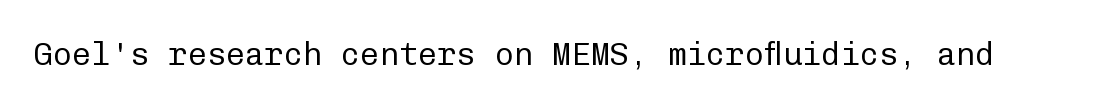
Weight class: somewhere from thin through regular. Tall strokes in this sample are plumb rather than angled. What kind of face is this? One without serifs — a sans. Spacing verdict: monospaced, one width for all characters. The space beneath each line is pristine and unruled.
